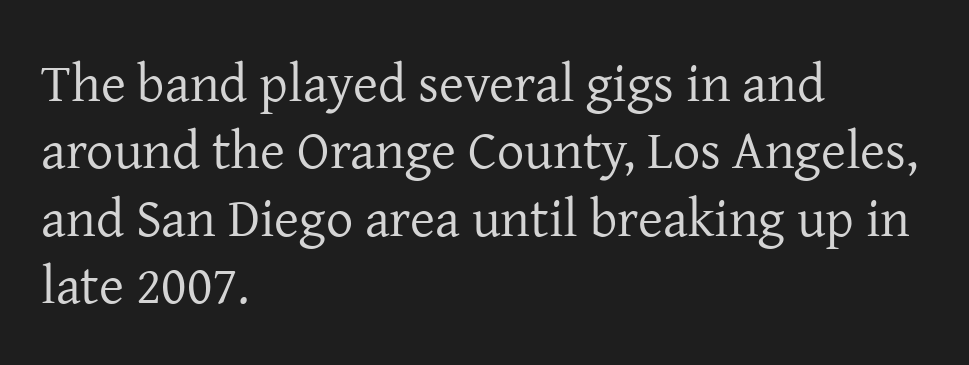
Q: Is the text bold? A: No.
Q: Is the text italic (slanted)? A: No, it is upright.
Q: Is the typeface a serif or a sans-serif typeface? A: Serif.
Q: Is the text underlined? A: No.
Q: How is the paragraph aligned? A: Left-aligned.
Q: Is the spacing between letters normal or unusually wide? A: Normal.
Q: Is the spacing between lines tight, normal or loose? A: Normal.
Q: Width (condensed, normal, or wide)? A: Normal.
Q: Stroke contrast? A: Low.
Q: x-height? A: Medium.
Q: Monospaced? A: No.
